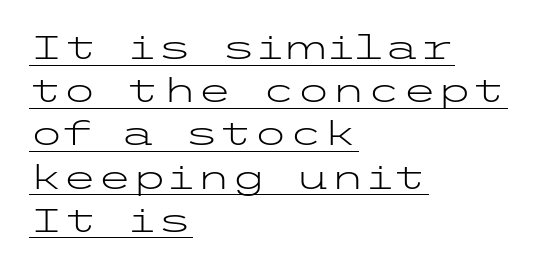
Beneath each row of characters lies a ruled line. The passage shown is typeset with a sans-serif family. Compared with a typical body face, this is equally light or lighter still. Is the block centered? No — it sits flush against the left margin. Caption: standard tracking, unaltered. Nope, not italic — everything's standing straight.
